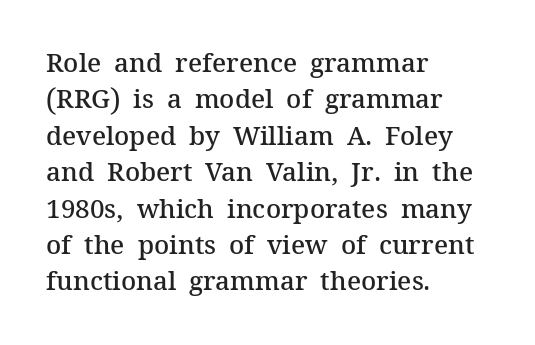
{"italic": "no", "bold": "semi", "underline": "no", "align": "left", "line_spacing": "normal", "line_spacing_ratio": 1.4, "letter_spacing": "normal", "letter_spacing_em": 0.0, "glyph_px": 26}
